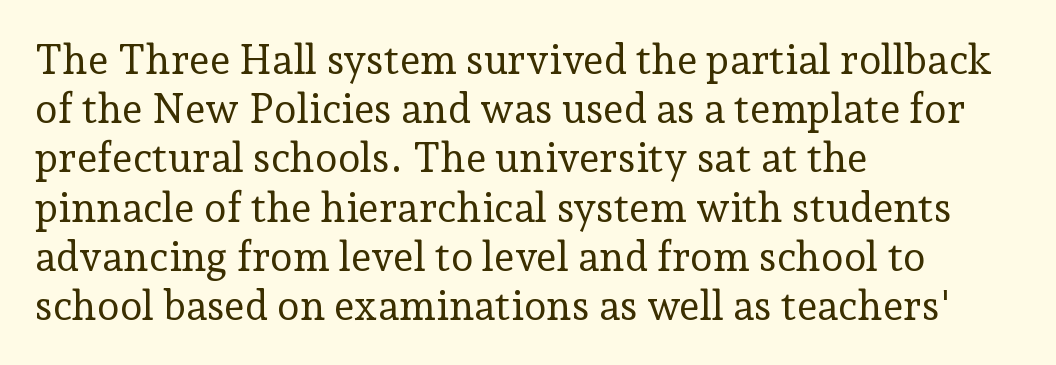
{"serif": "yes", "italic": "no", "bold": "no", "weight": "regular", "width": "normal", "stroke_contrast": "low", "x_height": "medium", "monospaced": "no", "underline": "no", "align": "left", "line_spacing_ratio": 1.2, "letter_spacing": "normal", "letter_spacing_em": 0.0, "glyph_px": 41}
